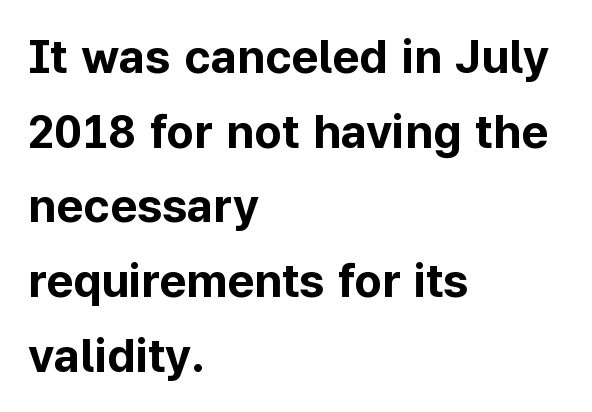
Q: Is the text bold? A: Yes.
Q: Is the text italic (slanted)? A: No, it is upright.
Q: Is the typeface a serif or a sans-serif typeface? A: Sans-serif.
Q: Is the text underlined? A: No.
Q: How is the paragraph aligned? A: Left-aligned.
Q: Is the spacing between letters normal or unusually wide? A: Normal.
Q: Is the spacing between lines tight, normal or loose? A: Normal.
Q: Width (condensed, normal, or wide)? A: Normal.
Q: Stroke contrast? A: Low.
Q: x-height? A: Medium.
Q: Monospaced? A: No.
